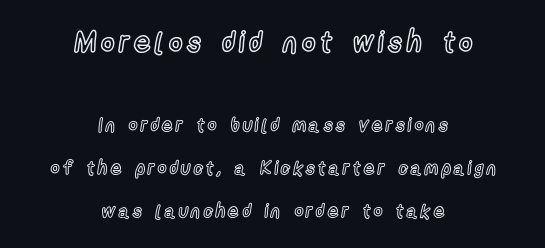
The image shows 29 px condensed type; set centered, loose line spacing (2.25x), not underlined; the first (top) block is 1.53x larger; a medium x-height.
